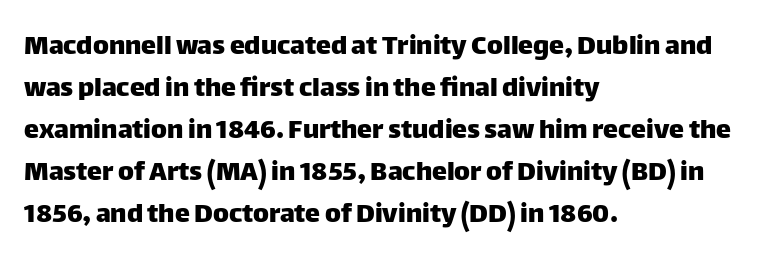
{"serif": "no", "italic": "no", "width": "normal", "stroke_contrast": "low", "x_height": "large", "monospaced": "no", "underline": "no", "align": "left", "line_spacing": "normal", "line_spacing_ratio": 1.4, "letter_spacing": "normal", "letter_spacing_em": 0.0, "glyph_px": 30}
